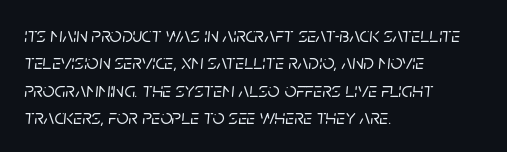
The image shows 21 px text type, italic (leaning right); set left-aligned, normal line spacing (1.3x), normal letter spacing, not underlined.
